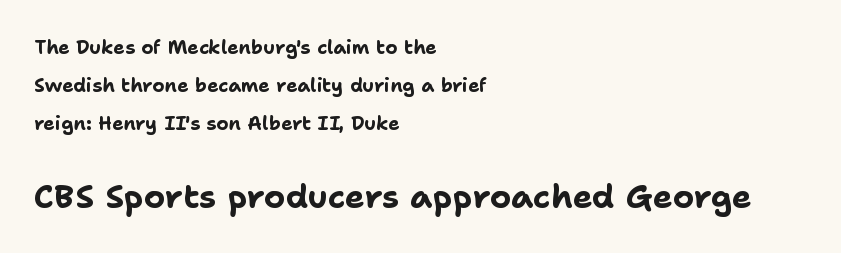
The image shows 33 px bold sans-serif type, upright; set left-aligned, loose line spacing (1.99x), normal letter spacing, not underlined; the second (bottom) block is 1.74x larger; low stroke contrast and a medium x-height.
